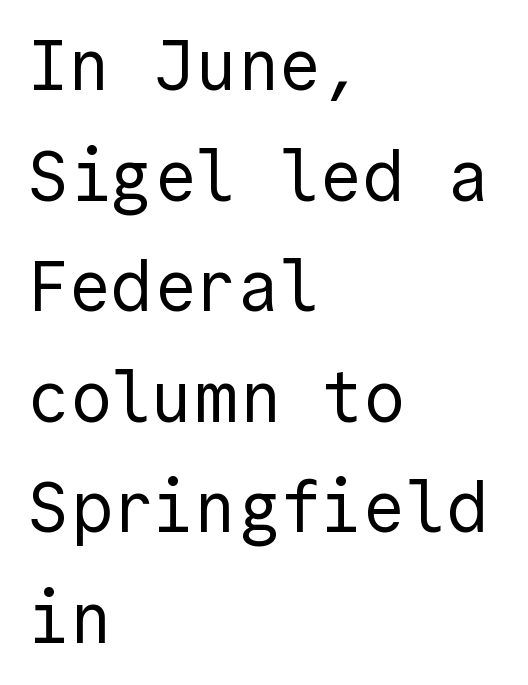
{"serif": "no", "italic": "no", "bold": "no", "weight": "regular", "width": "normal", "x_height": "medium", "underline": "no", "align": "left", "line_spacing": "normal", "line_spacing_ratio": 1.58, "letter_spacing": "normal", "letter_spacing_em": 0.0, "glyph_px": 70}
